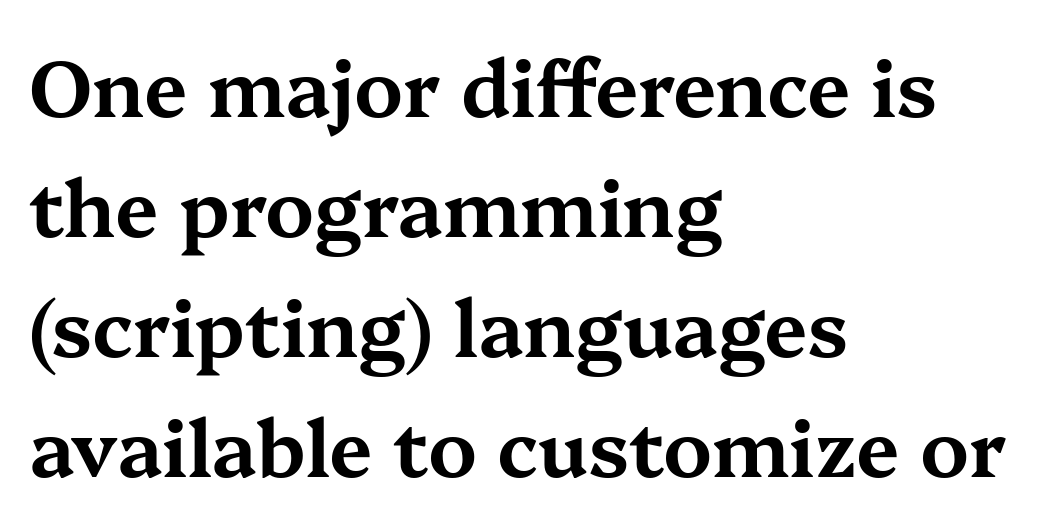
The image shows 78 px wide serif type, upright; set left-aligned, normal line spacing (1.54x), normal letter spacing, not underlined; medium stroke contrast and a medium x-height.
